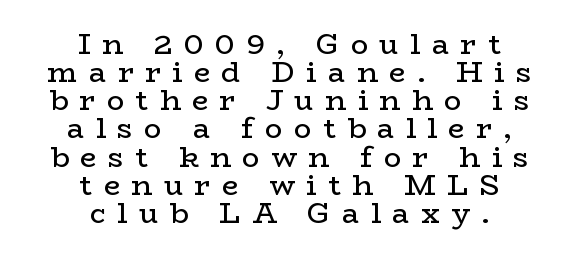
{"serif": "yes", "italic": "no", "bold": "no", "weight": "regular", "width": "wide", "stroke_contrast": "low", "x_height": "medium", "monospaced": "no", "underline": "no", "align": "center", "line_spacing": "tight", "line_spacing_ratio": 0.97, "letter_spacing": "wide", "letter_spacing_em": 0.39, "glyph_px": 29}
